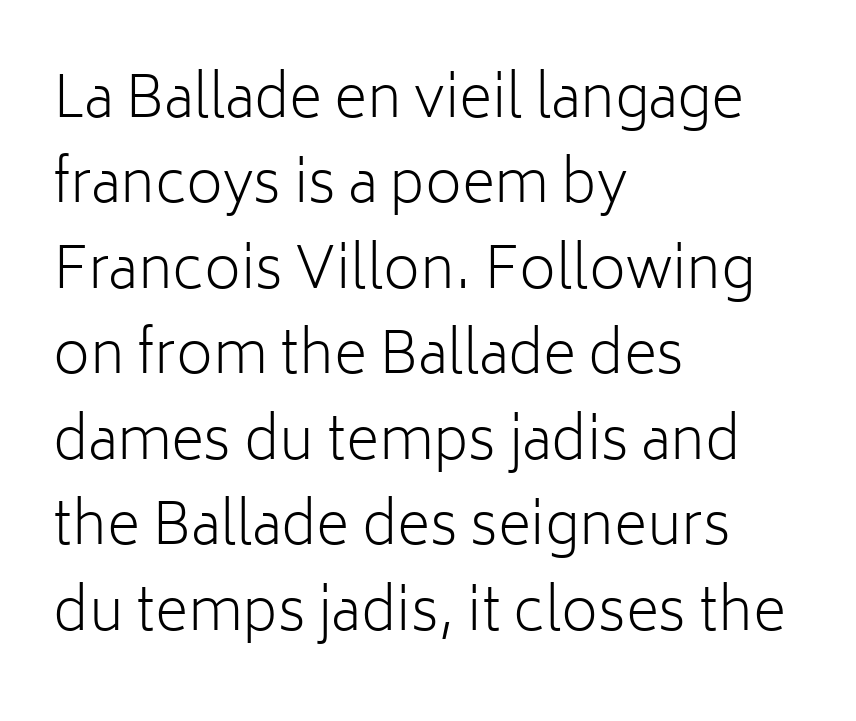
Letterform terminals end flat and unadorned throughout the passage. These lines were composed using upright roman letters. No letter is thick-stroked: the sample isn't bold. The letters advance in unequal steps, a hallmark of proportional type. This rendering features lettering with no underline. Regular leading.
